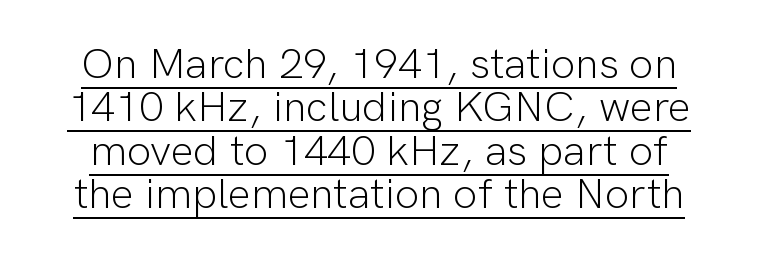
{"serif": "no", "italic": "no", "bold": "no", "weight": "light", "width": "normal", "stroke_contrast": "low", "x_height": "medium", "monospaced": "no", "underline": "yes", "line_spacing": "tight", "line_spacing_ratio": 1.01, "letter_spacing": "normal", "letter_spacing_em": 0.0, "glyph_px": 43}
